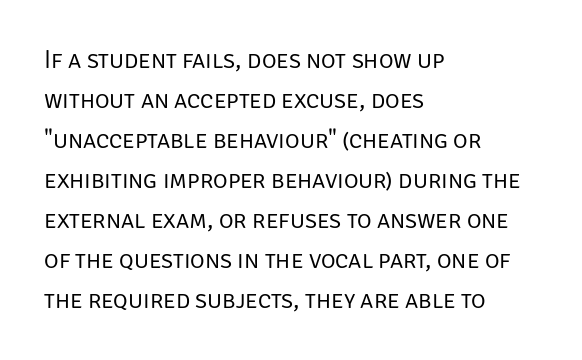
The area under the type is left untouched. A typesetter would mark this as roman, not italic. What's the leading like? Ordinary, nothing unusual. A typesetter would call this zero additional tracking. Which margin do the lines hug? The left one — the right edge is uneven. The cut favours lightness, reaching ordinary text weight at its darkest.
